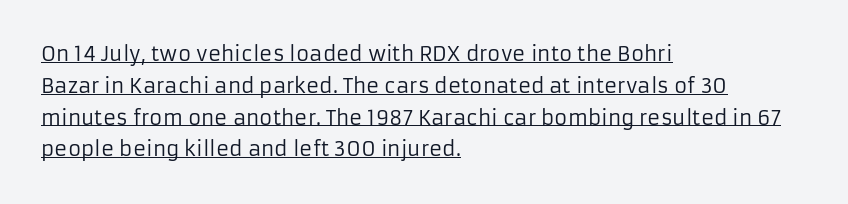
The lines sit at an ordinary, default distance from one another. The compositor pushed each line to the left boundary. These lines were composed using upright roman letters. The specimen includes a rule beneath the text block's lines. Counters stay open thanks to moderate or lighter strokes. Glyph-to-glyph distance matches everyday printed text.
